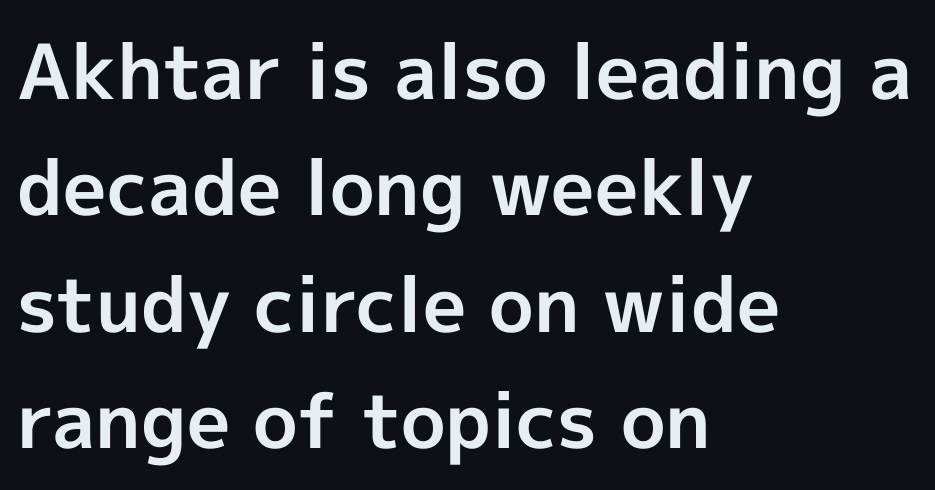
Q: Is the text bold? A: Yes.
Q: Is the text italic (slanted)? A: No, it is upright.
Q: Is the typeface a serif or a sans-serif typeface? A: Sans-serif.
Q: Is the text underlined? A: No.
Q: How is the paragraph aligned? A: Left-aligned.
Q: Is the spacing between letters normal or unusually wide? A: Normal.
Q: Is the spacing between lines tight, normal or loose? A: Normal.
Q: Width (condensed, normal, or wide)? A: Normal.
Q: x-height? A: Medium.
Q: Monospaced? A: No.
